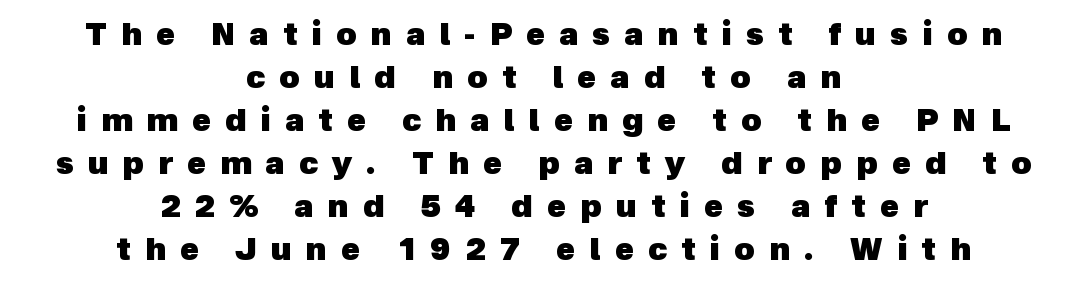
Q: Is the text bold? A: Yes.
Q: Is the typeface a serif or a sans-serif typeface? A: Sans-serif.
Q: Is the text underlined? A: No.
Q: How is the paragraph aligned? A: Centered.
Q: Is the spacing between letters normal or unusually wide? A: Unusually wide.
Q: Is the spacing between lines tight, normal or loose? A: Normal.
Q: Width (condensed, normal, or wide)? A: Normal.
Q: x-height? A: Medium.
Q: Monospaced? A: No.
